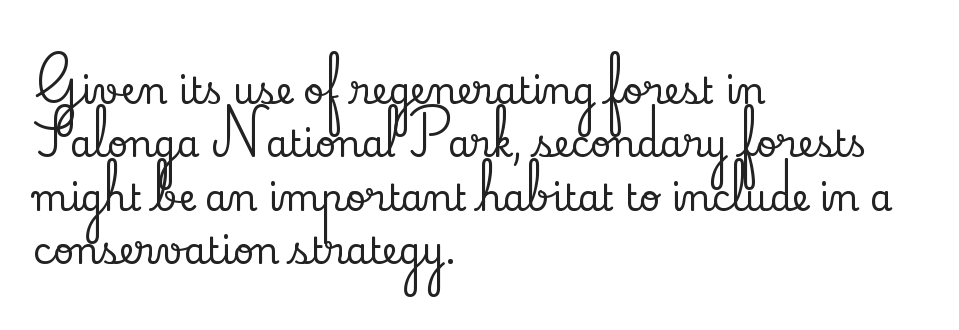
Q: Is the text italic (slanted)? A: No, it is upright.
Q: Is the typeface a serif or a sans-serif typeface? A: Serif.
Q: Is the text underlined? A: No.
Q: How is the paragraph aligned? A: Left-aligned.
Q: Is the spacing between letters normal or unusually wide? A: Normal.
Q: Is the spacing between lines tight, normal or loose? A: Normal.
Q: Width (condensed, normal, or wide)? A: Normal.
Q: Stroke contrast? A: Low.
Q: x-height? A: Small.
Q: Monospaced? A: No.
